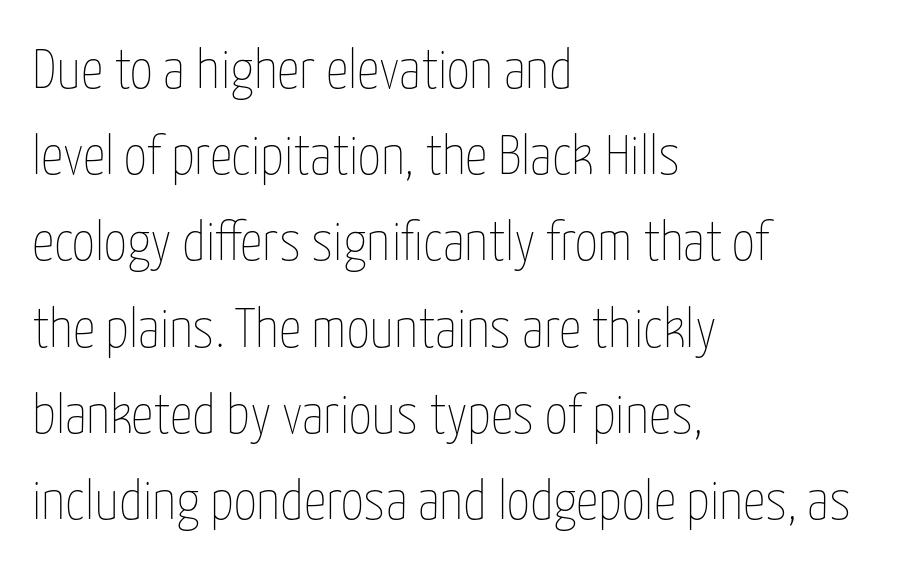
{"italic": "no", "bold": "no", "weight": "thin", "width": "condensed", "stroke_contrast": "low", "x_height": "medium", "monospaced": "no", "underline": "no", "align": "left", "line_spacing": "normal", "line_spacing_ratio": 1.54, "letter_spacing": "normal", "letter_spacing_em": 0.0, "glyph_px": 56}
